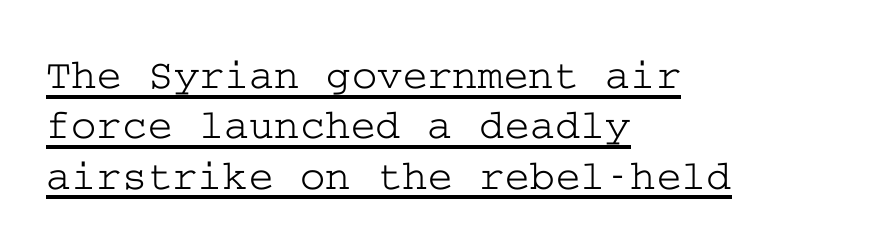
The image shows 43 px wide serif type, upright; set left-aligned, line spacing 1.17x, normal letter spacing, underlined; low stroke contrast and a medium x-height.
